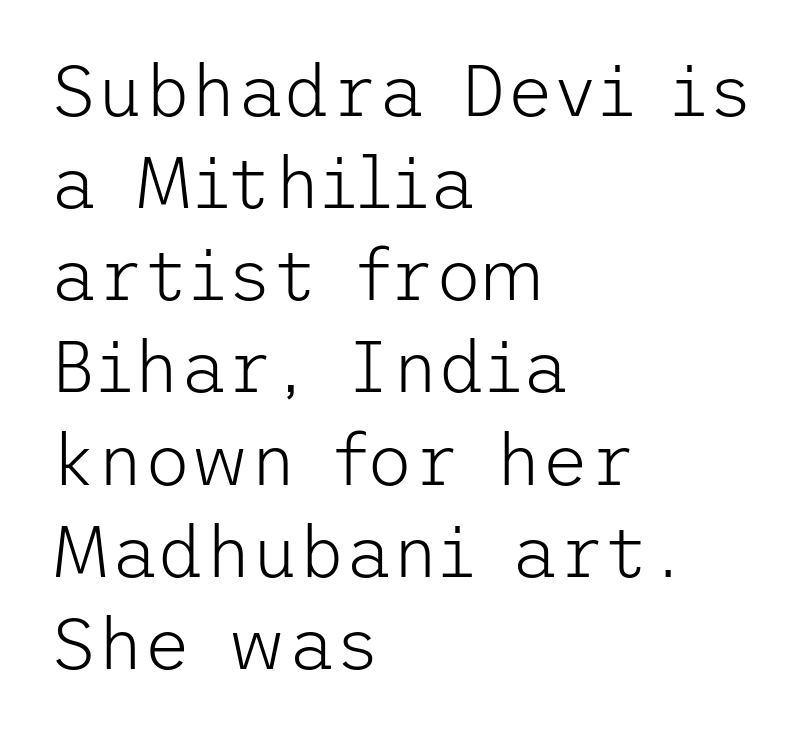
Q: Is the text bold? A: No.
Q: Is the text italic (slanted)? A: No, it is upright.
Q: Is the typeface a serif or a sans-serif typeface? A: Sans-serif.
Q: Is the text underlined? A: No.
Q: How is the paragraph aligned? A: Left-aligned.
Q: Is the spacing between letters normal or unusually wide? A: Normal.
Q: Is the spacing between lines tight, normal or loose? A: Normal.
Q: Width (condensed, normal, or wide)? A: Normal.
Q: Stroke contrast? A: Low.
Q: x-height? A: Medium.
